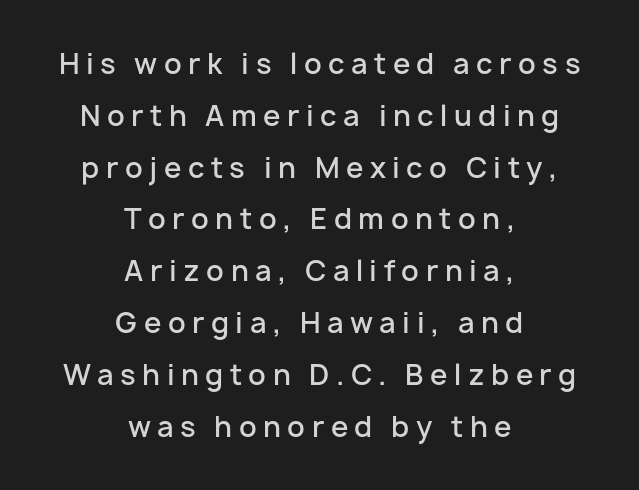
Nope, not italic — everything's standing straight. Heft: intermediate — a semibold. The rendering uses natural spacing where letterforms have individual widths. The font family rendered here belongs to the sans-serif group. Nobody drew a line under any word here.
